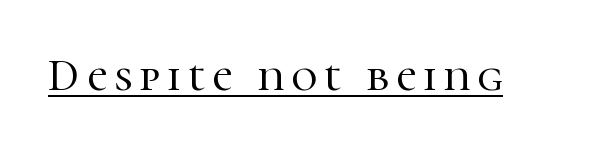
The image shows 45 px serif type, upright; set underlined; high stroke contrast and a medium x-height.
